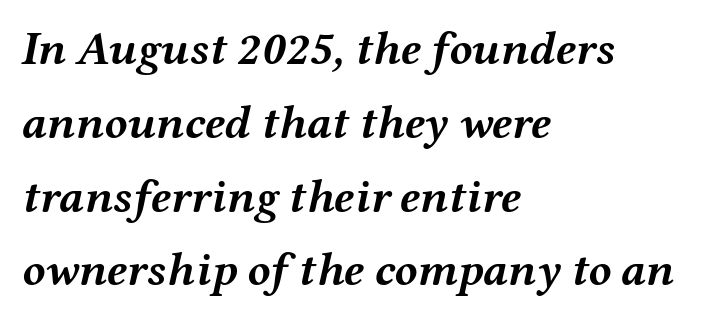
{"italic": "yes", "lean": "right", "slant_degrees": 12, "bold": "yes", "weight": "semibold", "width": "wide", "stroke_contrast": "medium", "x_height": "medium", "monospaced": "no", "underline": "no", "align": "left", "line_spacing": "normal", "line_spacing_ratio": 1.57, "letter_spacing": "normal", "letter_spacing_em": 0.0, "glyph_px": 47}
